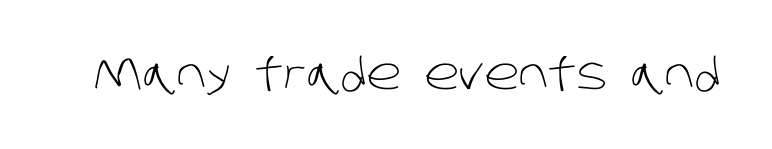
The image shows 44 px light sans-serif type; set normal letter spacing, not underlined; low stroke contrast and a large x-height.
